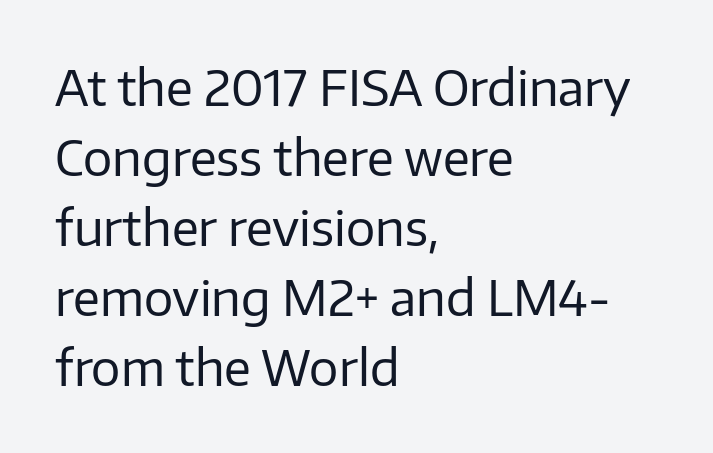
This block has exactly the height ordinary leading produces. The lettering holds an erect, upright posture throughout. The cut favours lightness, reaching ordinary text weight at its darkest. Each line starts at the same left margin while the right side varies. This sample has the flowing, uneven cadence of proportional lettering.
